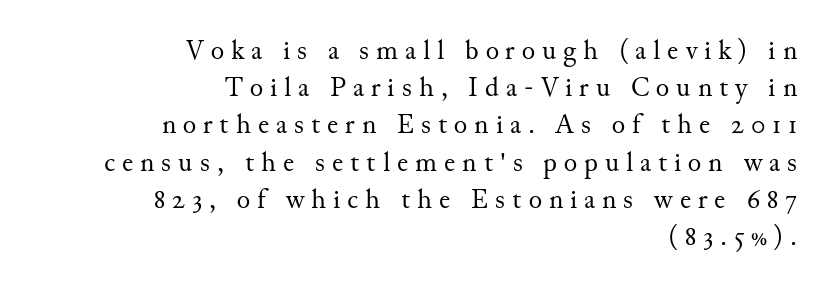
The image shows 28 px regular-weight serif type, upright; set right-aligned, normal line spacing (1.33x), unusually wide letter spacing (+0.25 em), not underlined; medium stroke contrast and a small x-height.
